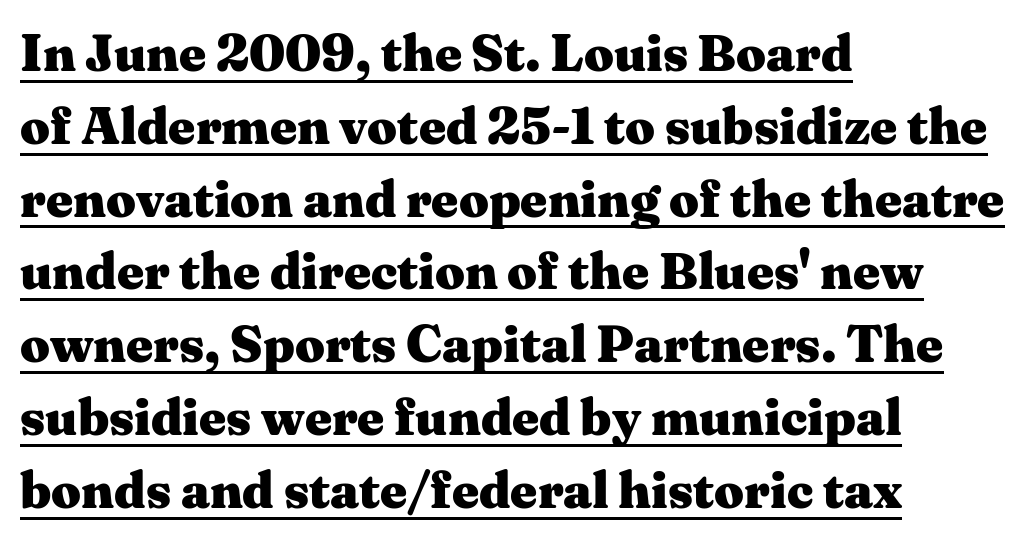
Q: Is the text bold? A: Yes.
Q: Is the text italic (slanted)? A: No, it is upright.
Q: Is the typeface a serif or a sans-serif typeface? A: Serif.
Q: Is the text underlined? A: Yes.
Q: How is the paragraph aligned? A: Left-aligned.
Q: Is the spacing between letters normal or unusually wide? A: Normal.
Q: Is the spacing between lines tight, normal or loose? A: Normal.
Q: Width (condensed, normal, or wide)? A: Wide.
Q: Stroke contrast? A: Medium.
Q: x-height? A: Medium.
Q: Monospaced? A: No.
